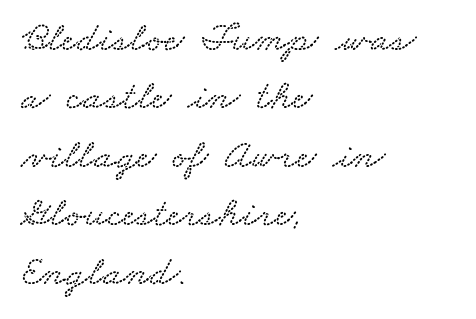
The image shows 42 px wide type; set left-aligned, normal line spacing (1.39x), normal letter spacing, not underlined; low stroke contrast and a small x-height.
